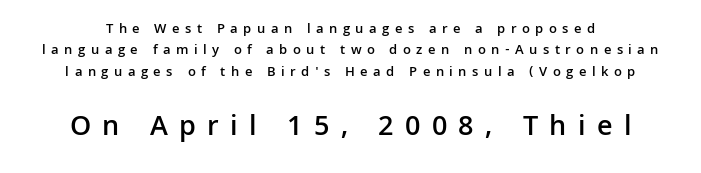
Q: Is the text bold? A: Semi-bold.
Q: Is the text italic (slanted)? A: No, it is upright.
Q: Is the typeface a serif or a sans-serif typeface? A: Sans-serif.
Q: Is the text underlined? A: No.
Q: How is the paragraph aligned? A: Centered.
Q: Is the spacing between letters normal or unusually wide? A: Unusually wide.
Q: Is the spacing between lines tight, normal or loose? A: Normal.
Q: Which block of text is set in a larger size, the first (top) or the second (bottom)? A: The second (bottom) one.
Q: Width (condensed, normal, or wide)? A: Normal.
Q: Stroke contrast? A: Low.
Q: x-height? A: Medium.
Q: Monospaced? A: No.
